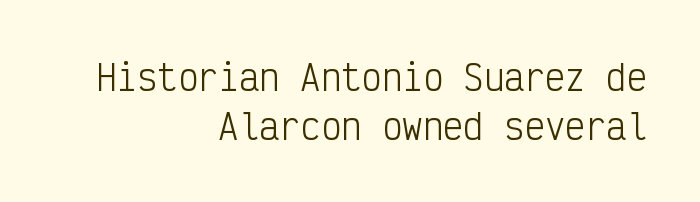
The image shows 34 px light, condensed sans-serif type, upright, monospaced; set right-aligned, normal line spacing (1.44x), normal letter spacing, not underlined; low stroke contrast and a medium x-height.
